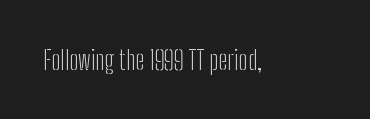
The image shows 27 px text type, upright; set normal letter spacing, not underlined.
